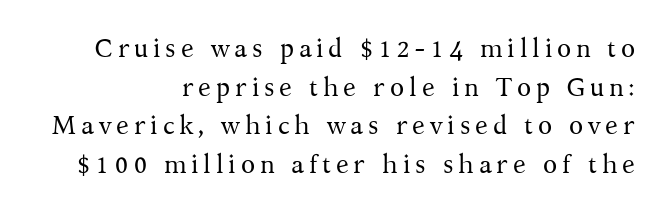
The image shows 26 px text type, upright; set right-aligned, normal line spacing (1.49x), not underlined.
